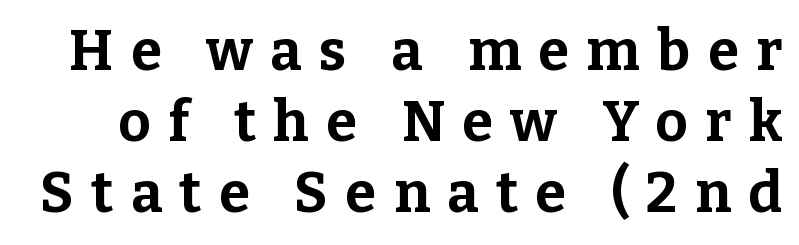
The image shows 56 px bold serif type, upright; set normal line spacing (1.27x), unusually wide letter spacing (+0.31 em), not underlined; low stroke contrast and a medium x-height.
